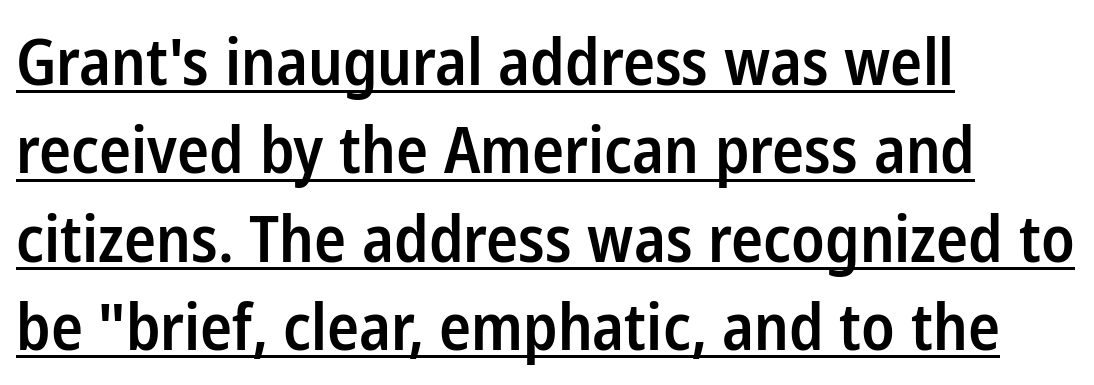
The letters advance in unequal steps, a hallmark of proportional type. Where is the straight margin? On the left. Reading down the column, the eye jumps a familiar distance to each next line. Typographically, this falls in the sans-serif category.
